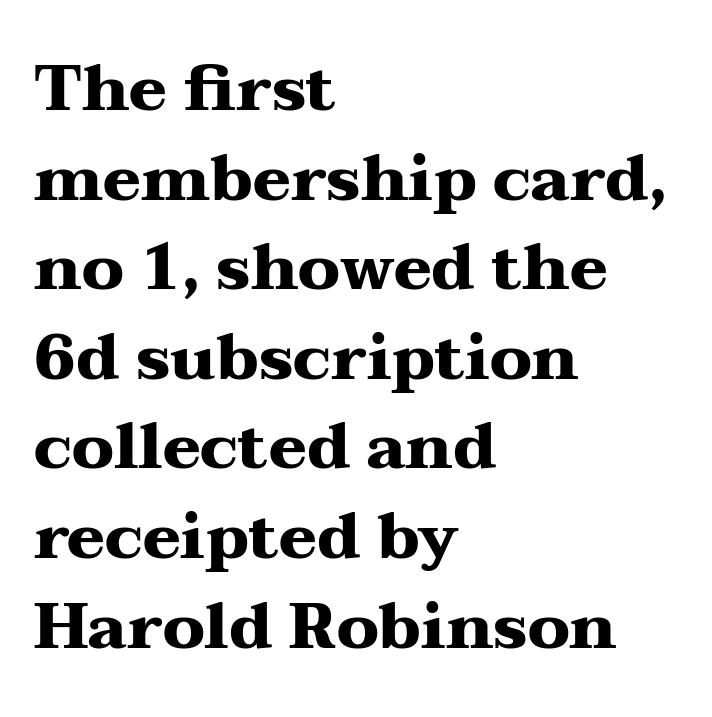
The image shows 64 px heavy, wide serif type, upright; set left-aligned, normal line spacing (1.4x), normal letter spacing, not underlined; medium stroke contrast and a medium x-height.
